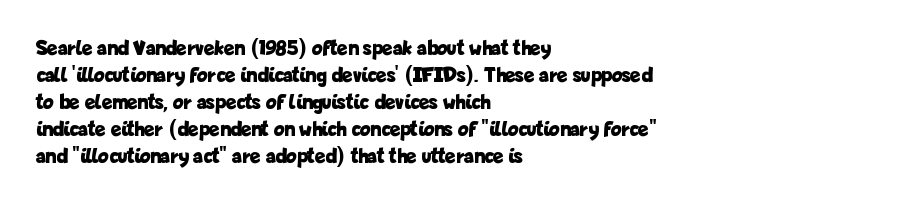
The image shows 22 px bold type, upright; set left-aligned, line spacing 1.23x, normal letter spacing, not underlined.
